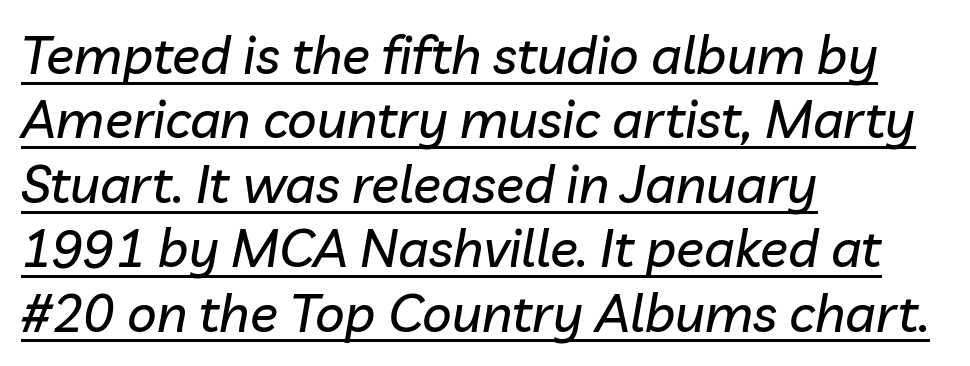
Q: Is the text italic (slanted)? A: Yes, it leans right by about 10 degrees.
Q: Is the text underlined? A: Yes.
Q: How is the paragraph aligned? A: Left-aligned.
Q: Is the spacing between letters normal or unusually wide? A: Normal.
Q: Width (condensed, normal, or wide)? A: Normal.
Q: Stroke contrast? A: Low.
Q: x-height? A: Medium.
Q: Monospaced? A: No.
